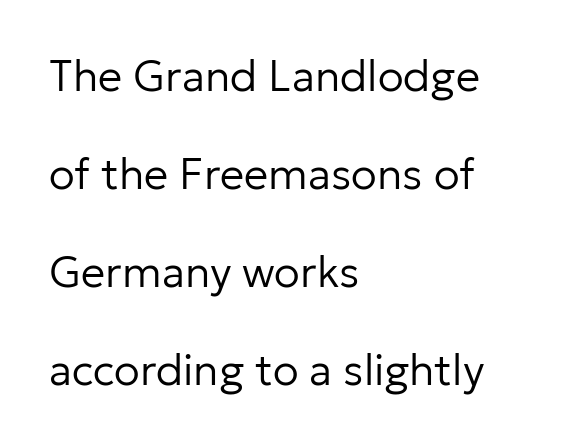
Q: Is the text bold? A: No.
Q: Is the text italic (slanted)? A: No, it is upright.
Q: Is the typeface a serif or a sans-serif typeface? A: Sans-serif.
Q: Is the text underlined? A: No.
Q: How is the paragraph aligned? A: Left-aligned.
Q: Is the spacing between letters normal or unusually wide? A: Normal.
Q: Is the spacing between lines tight, normal or loose? A: Loose.
Q: Width (condensed, normal, or wide)? A: Normal.
Q: Stroke contrast? A: Low.
Q: x-height? A: Medium.
Q: Monospaced? A: No.
